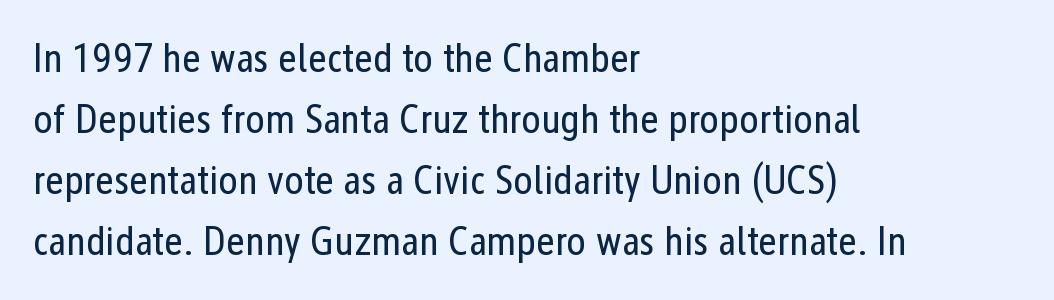
Q: Is the text bold? A: No.
Q: Is the text italic (slanted)? A: No, it is upright.
Q: Is the typeface a serif or a sans-serif typeface? A: Sans-serif.
Q: Is the text underlined? A: No.
Q: How is the paragraph aligned? A: Left-aligned.
Q: Is the spacing between letters normal or unusually wide? A: Normal.
Q: Is the spacing between lines tight, normal or loose? A: Normal.
Q: Width (condensed, normal, or wide)? A: Condensed.
Q: Stroke contrast? A: Low.
Q: x-height? A: Medium.
Q: Monospaced? A: No.
